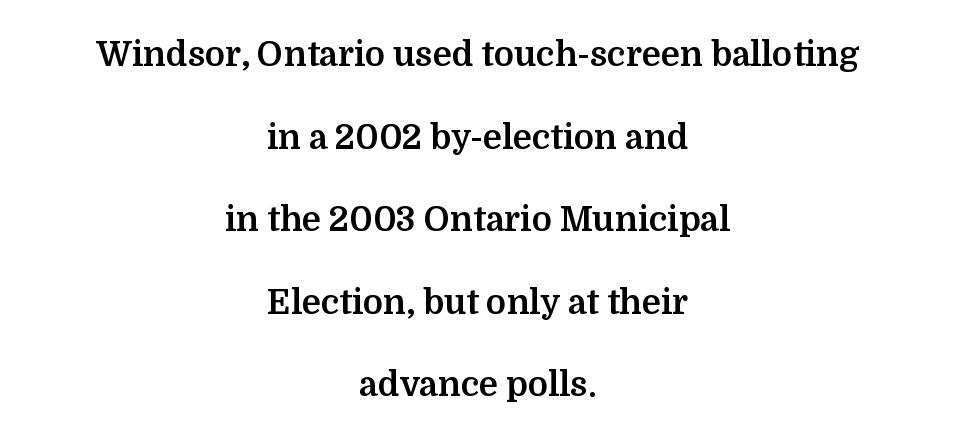
Q: Is the text bold? A: Yes.
Q: Is the text italic (slanted)? A: No, it is upright.
Q: Is the typeface a serif or a sans-serif typeface? A: Serif.
Q: Is the text underlined? A: No.
Q: How is the paragraph aligned? A: Centered.
Q: Is the spacing between letters normal or unusually wide? A: Normal.
Q: Is the spacing between lines tight, normal or loose? A: Loose.
Q: Width (condensed, normal, or wide)? A: Normal.
Q: Stroke contrast? A: Medium.
Q: x-height? A: Medium.
Q: Monospaced? A: No.
